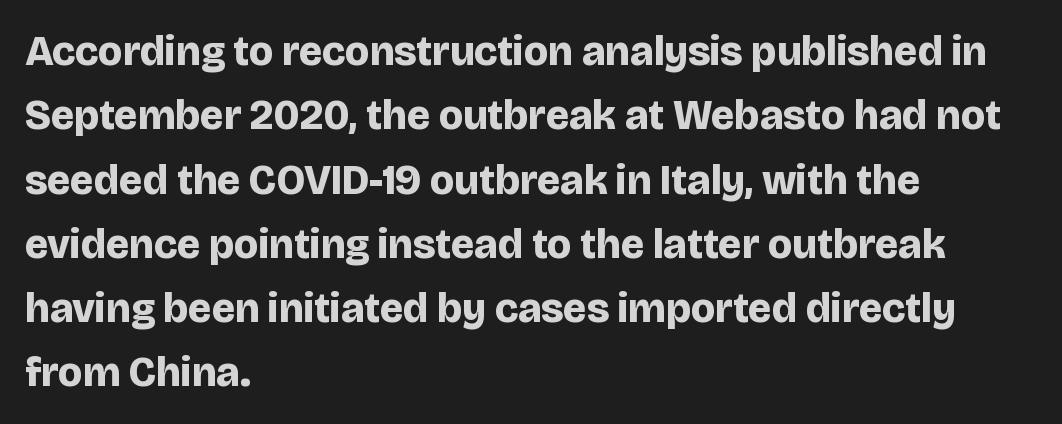
The image shows 42 px bold sans-serif type, upright; set left-aligned, normal line spacing (1.53x), normal letter spacing, not underlined; low stroke contrast and a large x-height.
